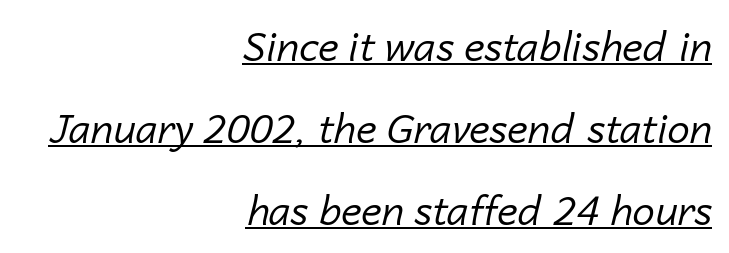
Posture: slanted. This reads as an unemphasized weight, regular at the heaviest. Default kerning and tracking; the words read as compact shapes. Rows of type keep a wide berth in the vertical direction. The setting favours the right margin, as signatures and pull-quotes sometimes do.
